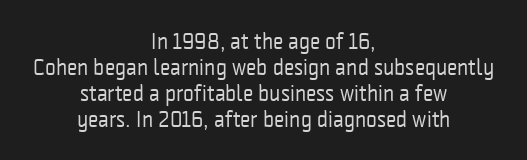
Q: Is the text bold? A: No.
Q: Is the text italic (slanted)? A: No, it is upright.
Q: Is the text underlined? A: No.
Q: How is the paragraph aligned? A: Centered.
Q: Is the spacing between letters normal or unusually wide? A: Normal.
Q: Is the spacing between lines tight, normal or loose? A: Tight.
